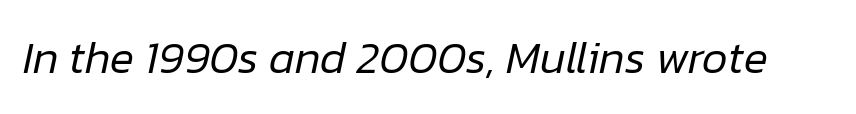
The image shows 45 px regular-weight type, italic (leaning right); set normal letter spacing, not underlined; low stroke contrast and a medium x-height.
